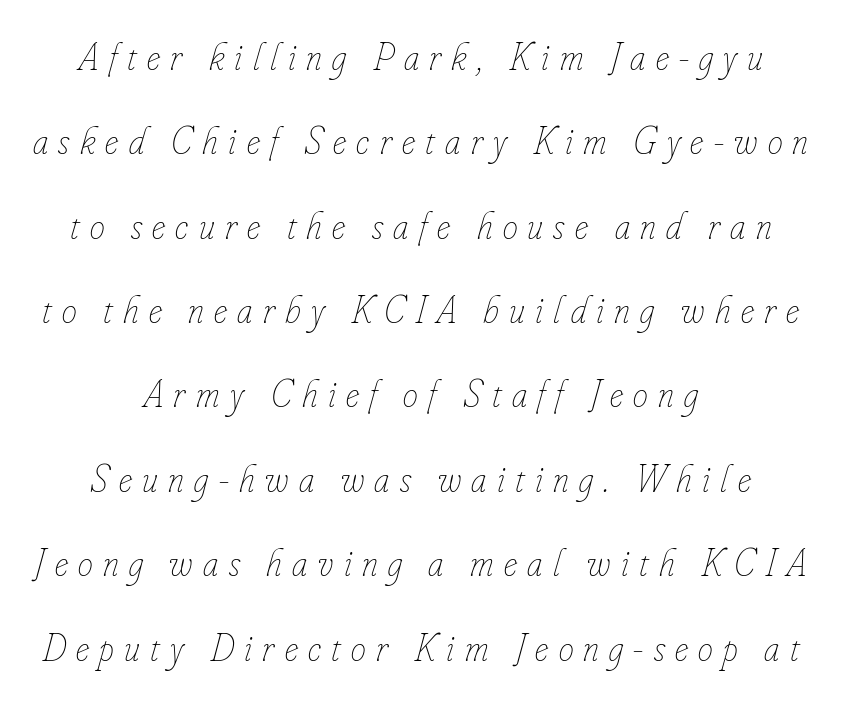
Q: Is the text bold? A: No.
Q: Is the text italic (slanted)? A: Yes, it leans right by about 16 degrees.
Q: Is the text underlined? A: No.
Q: How is the paragraph aligned? A: Centered.
Q: Is the spacing between letters normal or unusually wide? A: Unusually wide.
Q: Is the spacing between lines tight, normal or loose? A: Loose.
Q: Width (condensed, normal, or wide)? A: Condensed.
Q: Stroke contrast? A: Low.
Q: x-height? A: Small.
Q: Monospaced? A: No.
